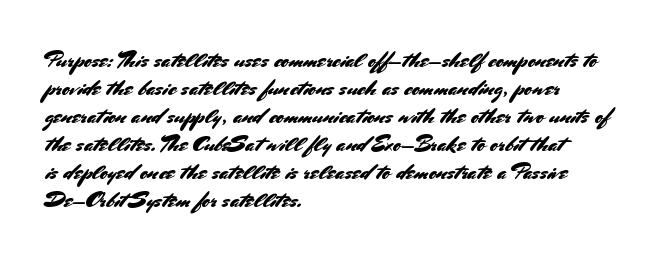
{"underline": "no", "align": "left", "line_spacing_ratio": 1.22, "letter_spacing": "normal", "letter_spacing_em": 0.0, "glyph_px": 23}
